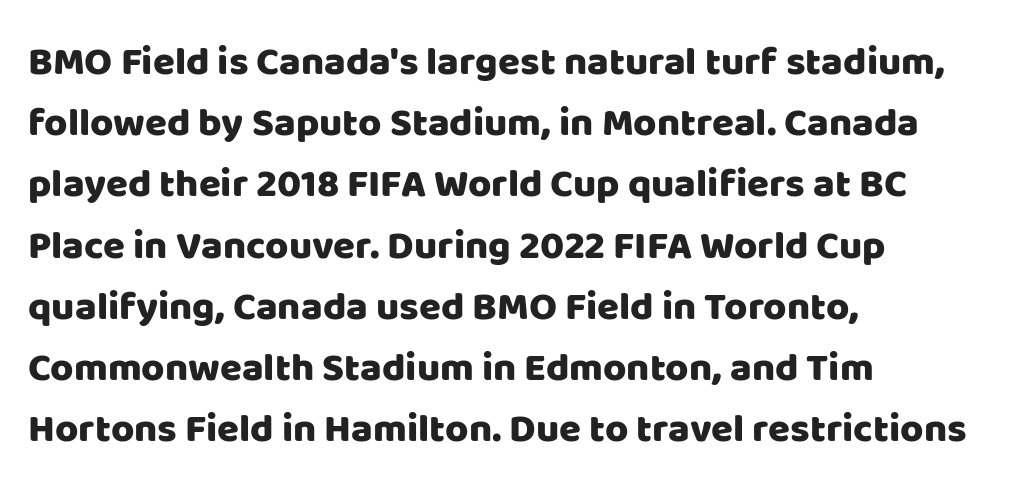
Q: Is the text italic (slanted)? A: No, it is upright.
Q: Is the typeface a serif or a sans-serif typeface? A: Sans-serif.
Q: Is the text underlined? A: No.
Q: How is the paragraph aligned? A: Left-aligned.
Q: Is the spacing between letters normal or unusually wide? A: Normal.
Q: Is the spacing between lines tight, normal or loose? A: Normal.
Q: Width (condensed, normal, or wide)? A: Normal.
Q: Stroke contrast? A: Low.
Q: x-height? A: Large.
Q: Monospaced? A: No.
